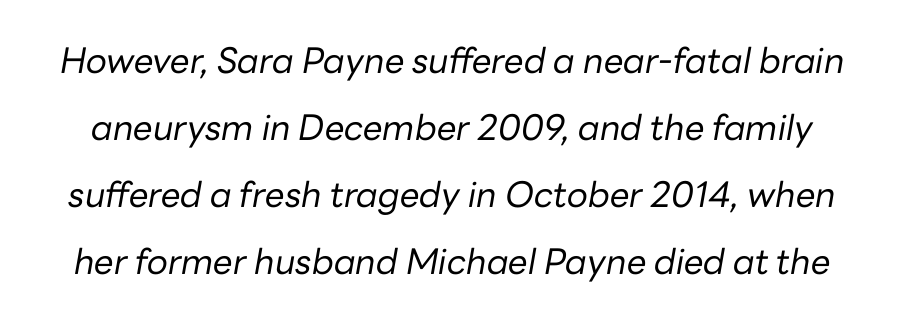
Q: Is the text bold? A: No.
Q: Is the text italic (slanted)? A: Yes, it leans right by about 10 degrees.
Q: Is the text underlined? A: No.
Q: Is the spacing between letters normal or unusually wide? A: Normal.
Q: Is the spacing between lines tight, normal or loose? A: Loose.
Q: Width (condensed, normal, or wide)? A: Normal.
Q: Stroke contrast? A: Low.
Q: x-height? A: Medium.
Q: Monospaced? A: No.
